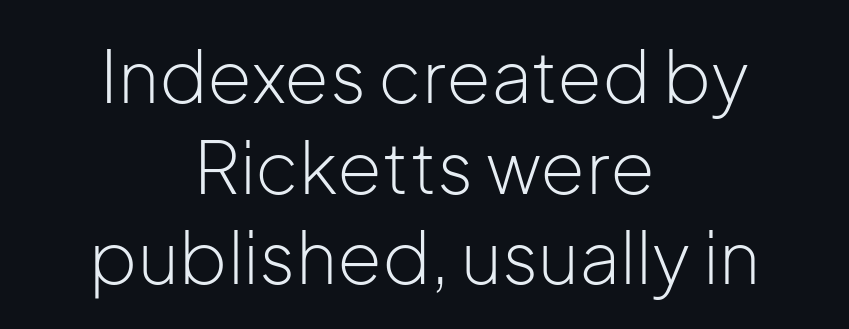
Q: Is the text bold? A: No.
Q: Is the text italic (slanted)? A: No, it is upright.
Q: Is the typeface a serif or a sans-serif typeface? A: Sans-serif.
Q: Is the text underlined? A: No.
Q: How is the paragraph aligned? A: Centered.
Q: Is the spacing between letters normal or unusually wide? A: Normal.
Q: Is the spacing between lines tight, normal or loose? A: Normal.
Q: Width (condensed, normal, or wide)? A: Normal.
Q: Stroke contrast? A: Low.
Q: x-height? A: Medium.
Q: Monospaced? A: No.
